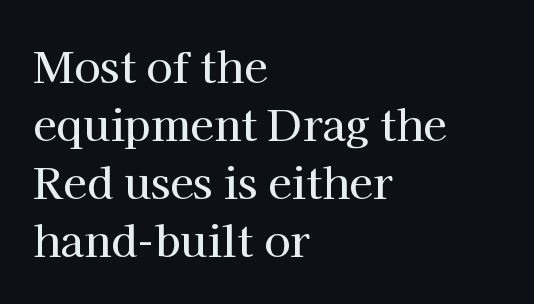
{"serif": "yes", "italic": "no", "width": "normal", "stroke_contrast": "high", "x_height": "medium", "monospaced": "no", "underline": "no", "align": "left", "line_spacing": "normal", "line_spacing_ratio": 1.35, "letter_spacing": "normal", "letter_spacing_em": 0.0, "glyph_px": 43}
